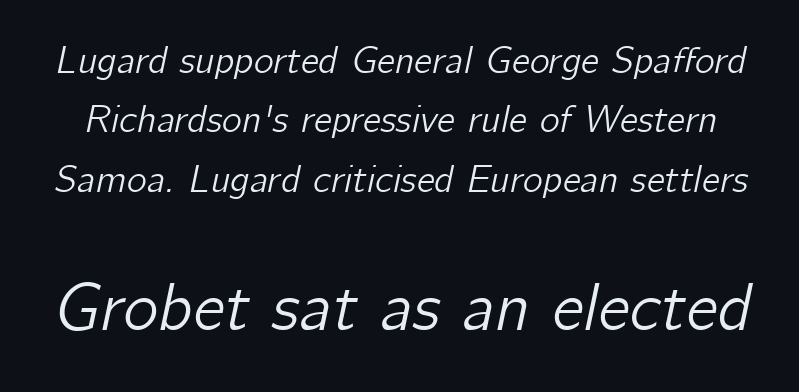
In terms of leading, this rendering sits right in the middle. Characters are canted at an angle relative to the baseline's perpendicular. Whoever set this made the second block the dominant, larger element. Observe the ordinary spacing: letters are neighbours, not strangers. Spacing verdict: proportional, widths tailored to each character. Descender tails drop into unmarked territory.
